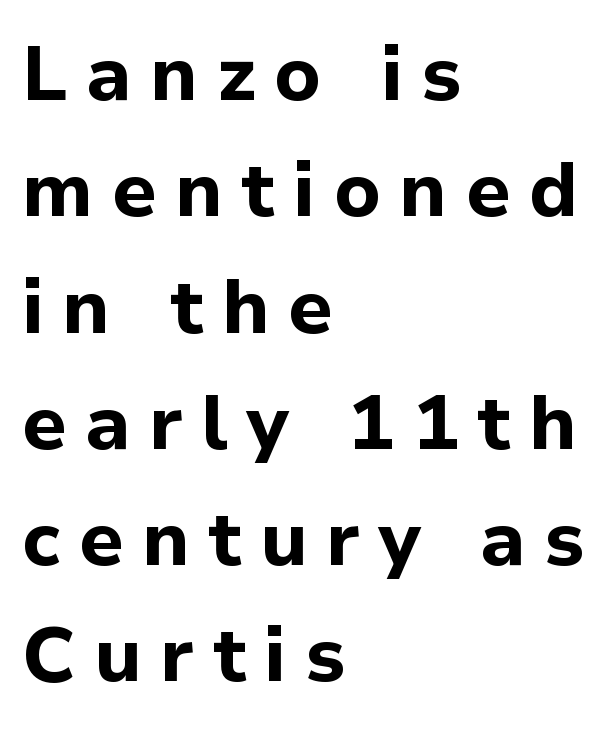
The image shows 77 px bold sans-serif type, upright; set left-aligned, normal line spacing (1.51x), unusually wide letter spacing (+0.24 em), not underlined; low stroke contrast and a medium x-height.
